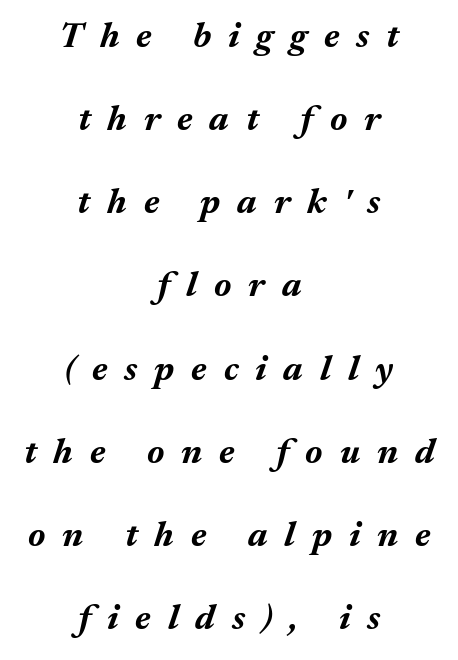
Q: Is the text bold? A: Yes.
Q: Is the text italic (slanted)? A: Yes, it leans right by about 17 degrees.
Q: Is the text underlined? A: No.
Q: How is the paragraph aligned? A: Centered.
Q: Is the spacing between letters normal or unusually wide? A: Unusually wide.
Q: Is the spacing between lines tight, normal or loose? A: Loose.
Q: Width (condensed, normal, or wide)? A: Normal.
Q: Stroke contrast? A: Medium.
Q: x-height? A: Medium.
Q: Monospaced? A: No.
